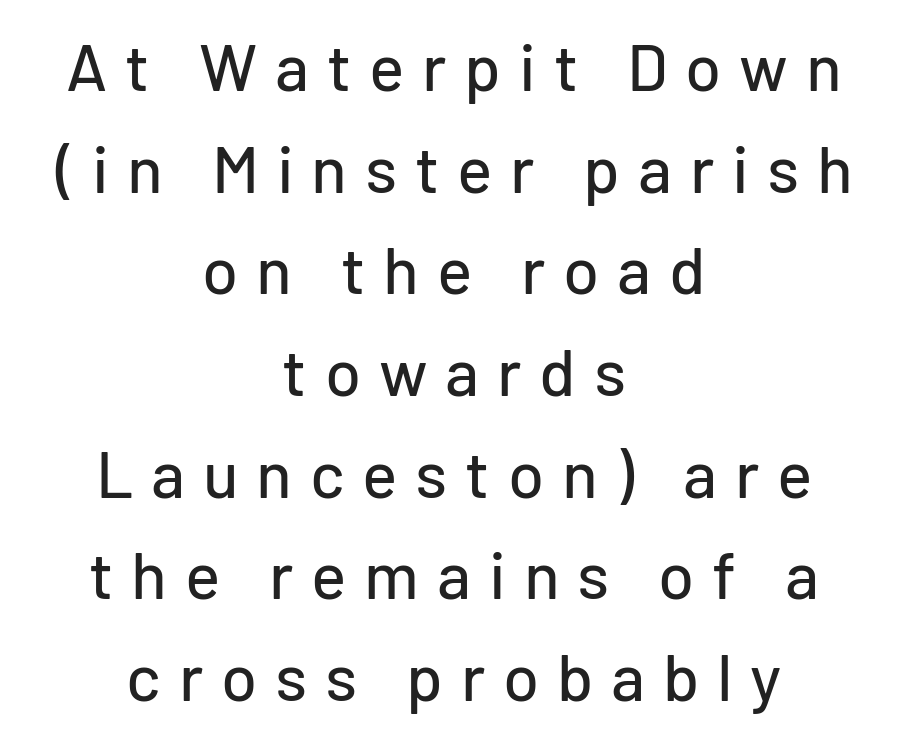
{"serif": "no", "italic": "no", "width": "normal", "stroke_contrast": "low", "x_height": "medium", "monospaced": "no", "underline": "no", "align": "center", "line_spacing": "normal", "line_spacing_ratio": 1.54, "letter_spacing": "wide", "letter_spacing_em": 0.27, "glyph_px": 66}
